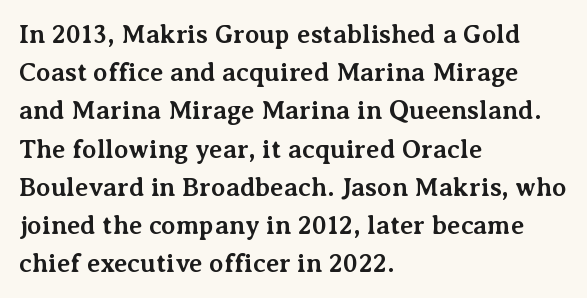
{"italic": "no", "bold": "yes", "underline": "no", "align": "left", "line_spacing": "normal", "line_spacing_ratio": 1.47, "letter_spacing": "normal", "letter_spacing_em": 0.0, "glyph_px": 26}
